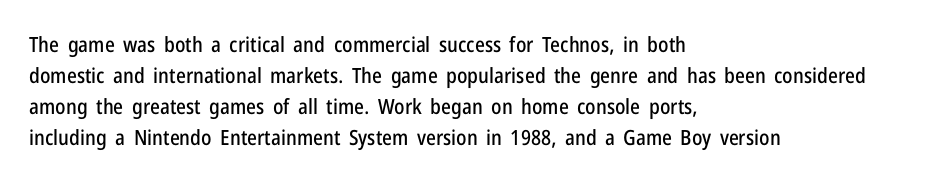
Does the copy run flush right? No — it runs flush left. The specimen reads as upright at a glance. Between one letter and the next there's only the usual sliver of space. The designer left line spacing at the default.
